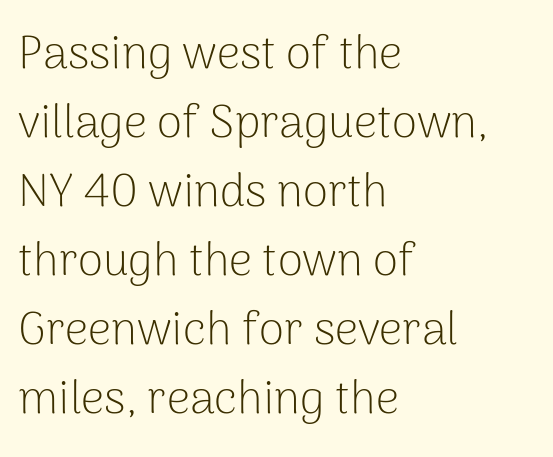
The baseline area is clear. Nothing heavy about these letters — not bold at all. Varying glyph widths throughout — classic text-font behaviour. Regarding serifs, this sample does without them.
